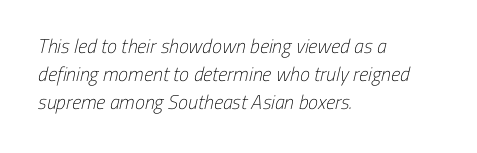
Q: Is the text bold? A: No.
Q: Is the text underlined? A: No.
Q: How is the paragraph aligned? A: Left-aligned.
Q: Is the spacing between letters normal or unusually wide? A: Normal.
Q: Is the spacing between lines tight, normal or loose? A: Normal.
